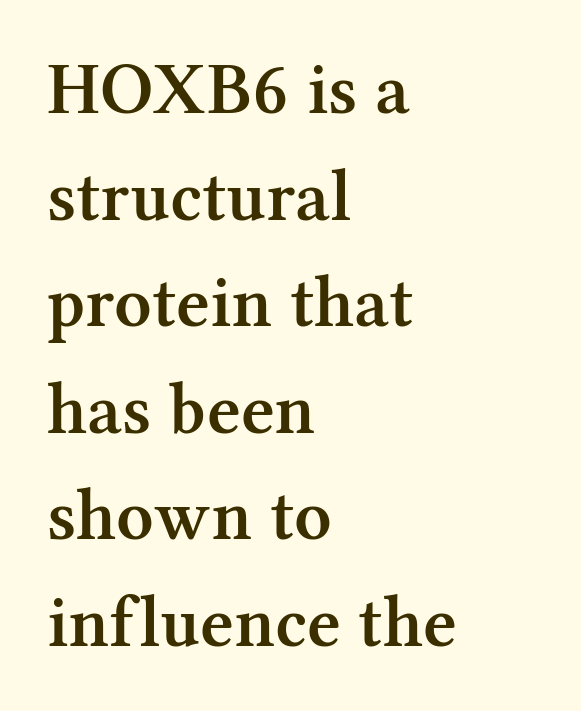
{"serif": "yes", "italic": "no", "bold": "semi", "weight": "semibold", "width": "normal", "stroke_contrast": "medium", "x_height": "medium", "monospaced": "no", "underline": "no", "align": "left", "line_spacing": "normal", "line_spacing_ratio": 1.46, "letter_spacing": "normal", "letter_spacing_em": 0.0, "glyph_px": 73}
